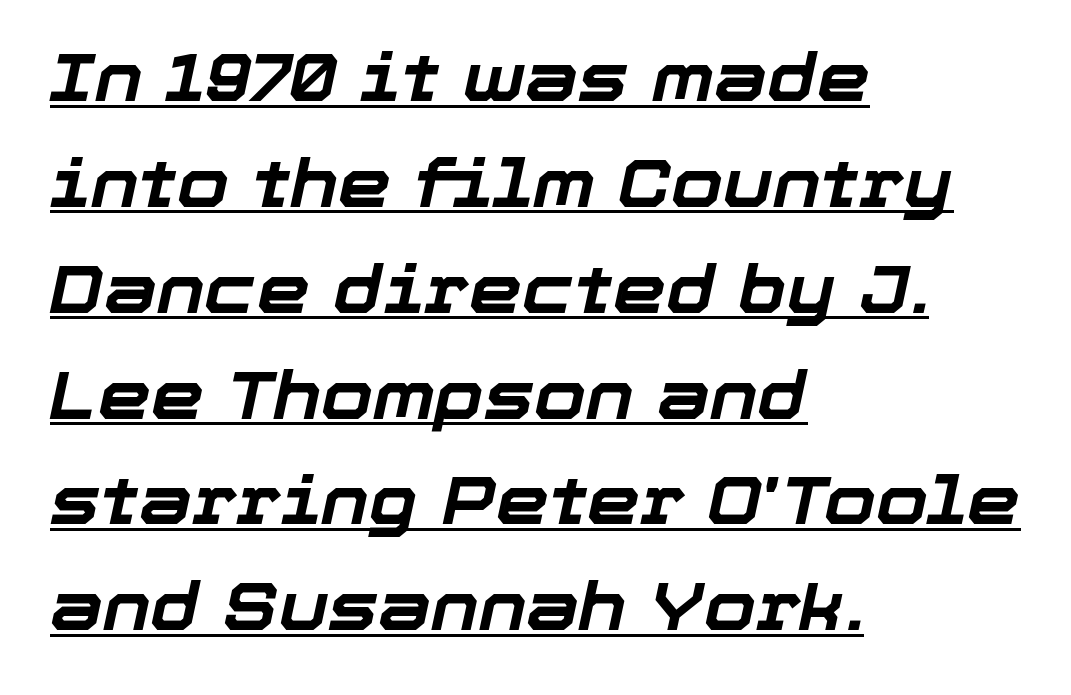
Each glyph is drawn with heavy, bold strokes. Quick note: interline space is typical. A student would call this left alignment; a typographer would say flush left, rag right. Default kerning and tracking; the words read as compact shapes.
